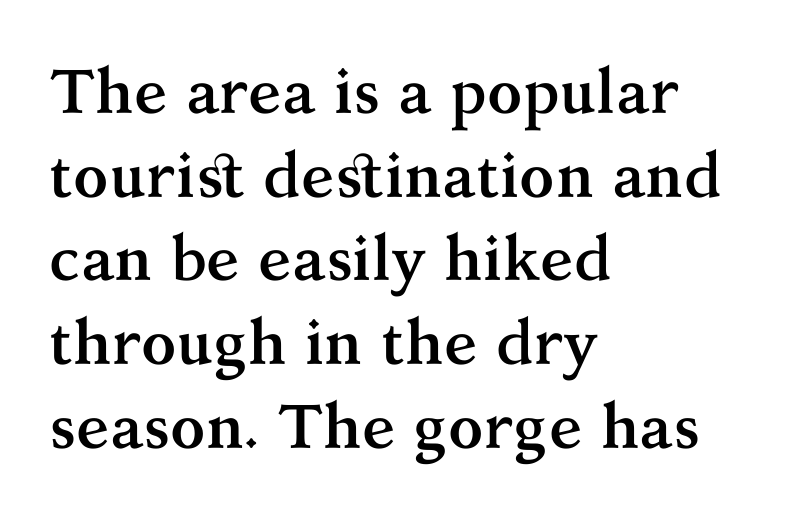
Q: Is the text bold? A: Yes.
Q: Is the text italic (slanted)? A: No, it is upright.
Q: Is the typeface a serif or a sans-serif typeface? A: Serif.
Q: Is the text underlined? A: No.
Q: How is the paragraph aligned? A: Left-aligned.
Q: Is the spacing between letters normal or unusually wide? A: Normal.
Q: Is the spacing between lines tight, normal or loose? A: Normal.
Q: Width (condensed, normal, or wide)? A: Normal.
Q: Stroke contrast? A: Medium.
Q: x-height? A: Medium.
Q: Monospaced? A: No.
